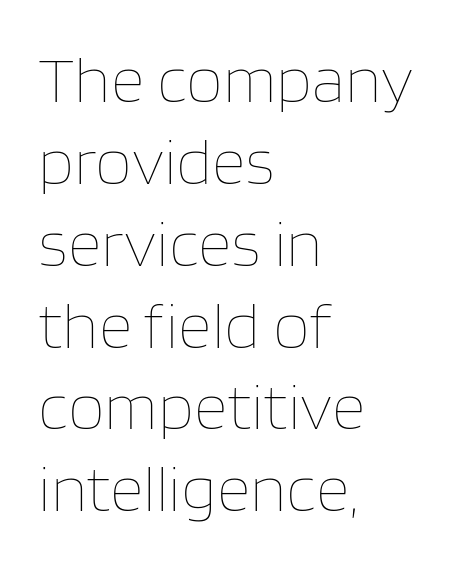
{"italic": "no", "bold": "no", "weight": "thin", "width": "normal", "stroke_contrast": "low", "x_height": "large", "monospaced": "no", "underline": "no", "align": "left", "line_spacing_ratio": 1.24, "letter_spacing": "normal", "letter_spacing_em": 0.0, "glyph_px": 66}
